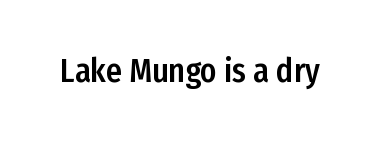
{"serif": "no", "italic": "no", "width": "condensed", "stroke_contrast": "low", "x_height": "medium", "monospaced": "no", "underline": "no", "letter_spacing": "normal", "letter_spacing_em": 0.0, "glyph_px": 32}
